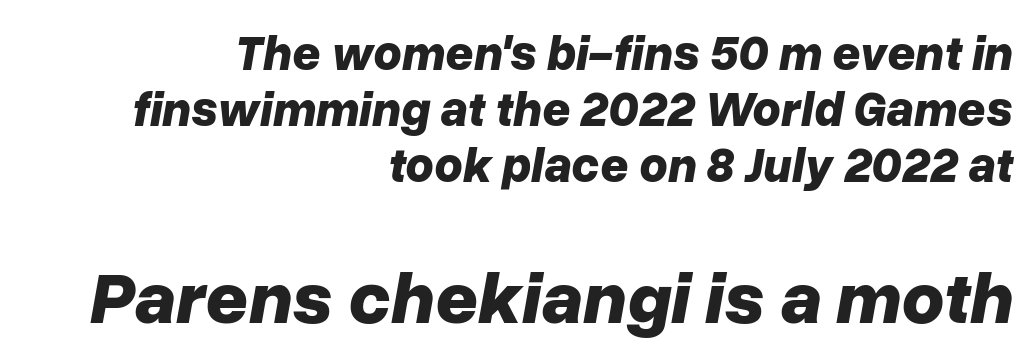
Q: Is the text bold? A: Yes.
Q: Is the text italic (slanted)? A: Yes, it leans right by about 10 degrees.
Q: Is the text underlined? A: No.
Q: How is the paragraph aligned? A: Right-aligned.
Q: Is the spacing between letters normal or unusually wide? A: Normal.
Q: Is the spacing between lines tight, normal or loose? A: Tight.
Q: Which block of text is set in a larger size, the first (top) or the second (bottom)? A: The second (bottom) one.
Q: Width (condensed, normal, or wide)? A: Normal.
Q: Stroke contrast? A: Low.
Q: x-height? A: Medium.
Q: Monospaced? A: No.
